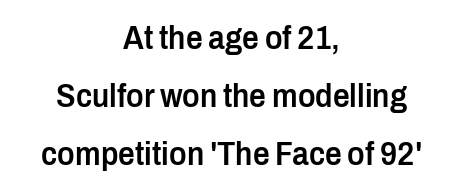
The rendering keeps characters at their native spacing. Horizontally, the lines are justified to the midpoint only. Stroke thickness is moderately raised; the sample reads as semibold. Each row of text sits above clean, open space.
